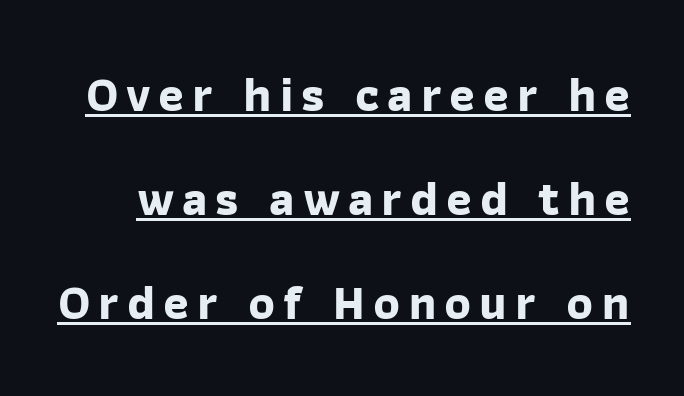
Q: Is the text bold? A: Yes.
Q: Is the typeface a serif or a sans-serif typeface? A: Sans-serif.
Q: Is the text underlined? A: Yes.
Q: Is the spacing between lines tight, normal or loose? A: Loose.
Q: Width (condensed, normal, or wide)? A: Normal.
Q: Stroke contrast? A: Low.
Q: x-height? A: Medium.
Q: Monospaced? A: No.
